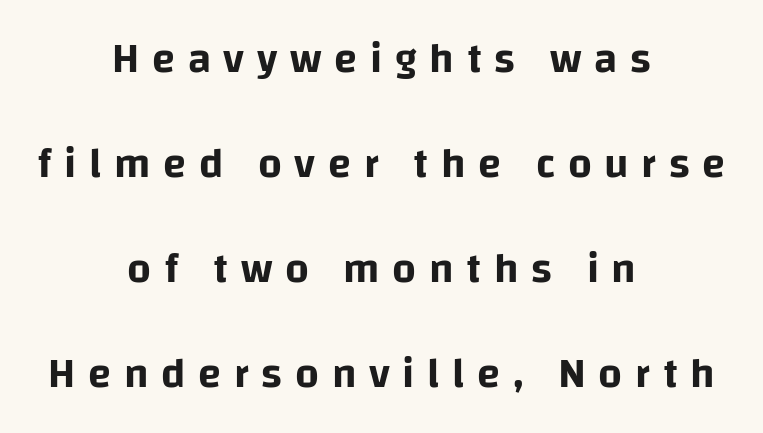
The image shows 42 px sans-serif type, upright; set centered, loose line spacing (2.5x), unusually wide letter spacing (+0.3 em), not underlined; low stroke contrast and a large x-height.
